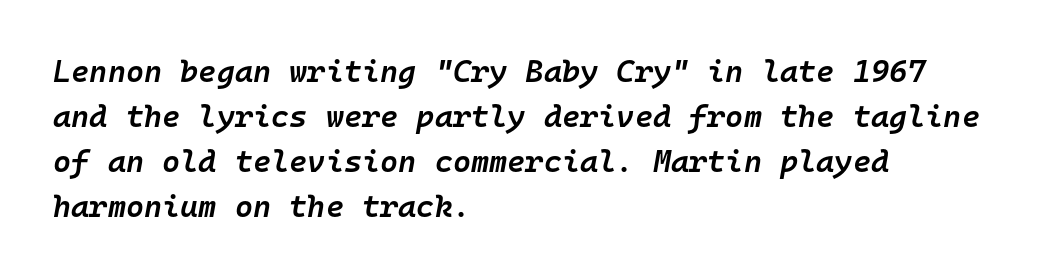
{"italic": "yes", "lean": "right", "slant_degrees": 10, "bold": "semi", "weight": "semibold", "width": "normal", "stroke_contrast": "low", "x_height": "medium", "monospaced": "yes", "underline": "no", "align": "left", "line_spacing": "normal", "line_spacing_ratio": 1.45, "letter_spacing": "normal", "letter_spacing_em": 0.0, "glyph_px": 31}
